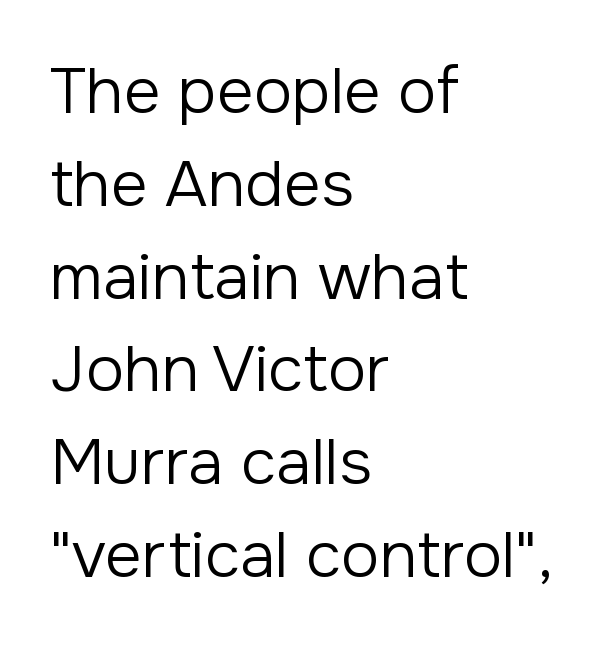
Q: Is the text bold? A: No.
Q: Is the text italic (slanted)? A: No, it is upright.
Q: Is the typeface a serif or a sans-serif typeface? A: Sans-serif.
Q: Is the text underlined? A: No.
Q: How is the paragraph aligned? A: Left-aligned.
Q: Is the spacing between letters normal or unusually wide? A: Normal.
Q: Is the spacing between lines tight, normal or loose? A: Normal.
Q: Width (condensed, normal, or wide)? A: Normal.
Q: Stroke contrast? A: Low.
Q: x-height? A: Medium.
Q: Monospaced? A: No.
